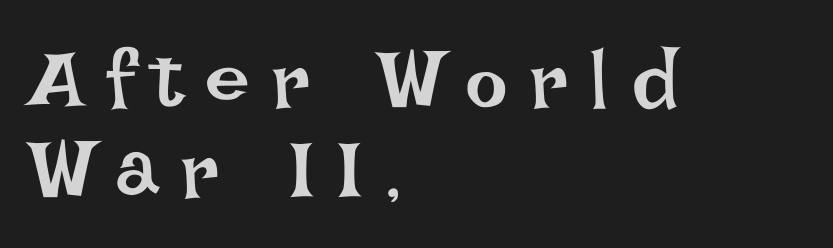
The image shows 80 px regular-weight type, upright; set left-aligned, tight line spacing (1.12x), unusually wide letter spacing (+0.28 em), not underlined; low stroke contrast and a large x-height.
